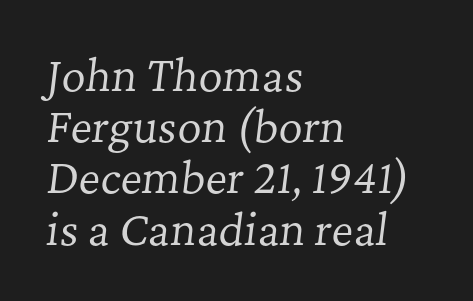
Has an underline been added? It has not. Compared with a centered layout, this one pins lines to the left instead. No extra ink here — the face is not bold. Caption: standard tracking, unaltered.
